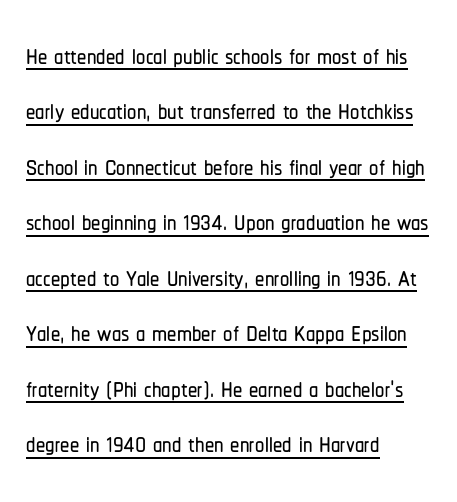
Q: Is the text italic (slanted)? A: No, it is upright.
Q: Is the typeface a serif or a sans-serif typeface? A: Sans-serif.
Q: Is the text underlined? A: Yes.
Q: How is the paragraph aligned? A: Left-aligned.
Q: Is the spacing between letters normal or unusually wide? A: Normal.
Q: Is the spacing between lines tight, normal or loose? A: Normal.
Q: Width (condensed, normal, or wide)? A: Condensed.
Q: Stroke contrast? A: Low.
Q: x-height? A: Medium.
Q: Monospaced? A: No.
